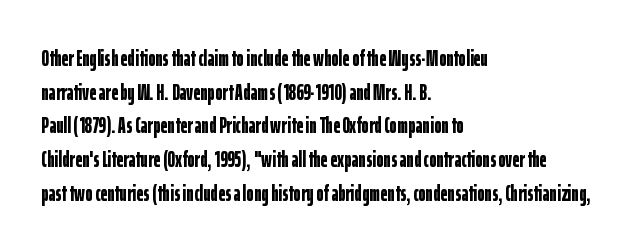
This sample is left-justified, so line endings fall wherever the words run out. Ascenders rise straight up at ninety degrees. Notice how descenders clear the ascenders below comfortably — that's standard leading. Is the type bold? Yes — the strokes are clearly thick and heavy.
